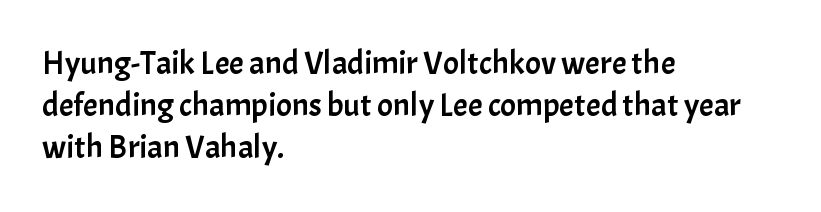
The image shows 33 px sans-serif type, upright; set left-aligned, normal line spacing (1.28x), normal letter spacing, not underlined; low stroke contrast and a medium x-height.
